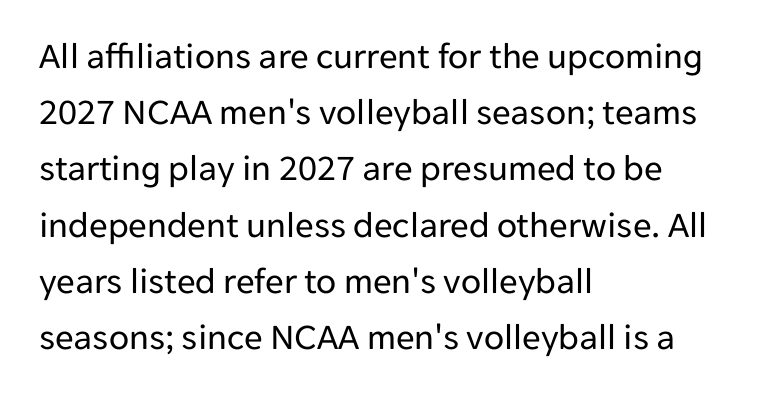
The image shows 37 px regular-weight sans-serif type, upright; set left-aligned, normal line spacing (1.52x), normal letter spacing, not underlined; low stroke contrast and a medium x-height.
